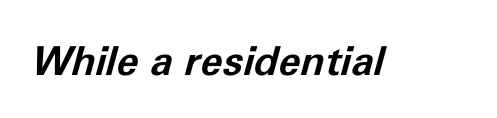
{"italic": "yes", "lean": "right", "slant_degrees": 11, "bold": "yes", "weight": "bold", "width": "normal", "stroke_contrast": "low", "x_height": "medium", "monospaced": "no", "underline": "no", "letter_spacing": "normal", "letter_spacing_em": 0.0, "glyph_px": 40}
